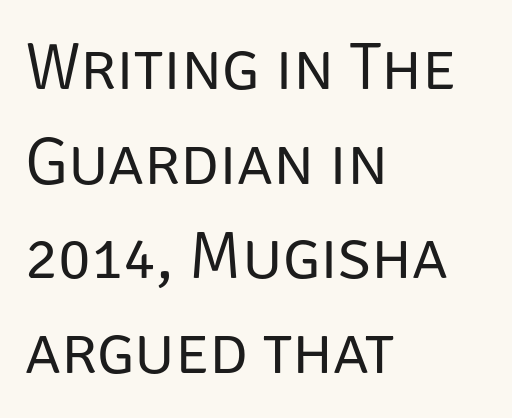
The image shows 68 px regular-weight sans-serif type, upright; set left-aligned, normal line spacing (1.39x), normal letter spacing, not underlined; low stroke contrast and a large x-height.
